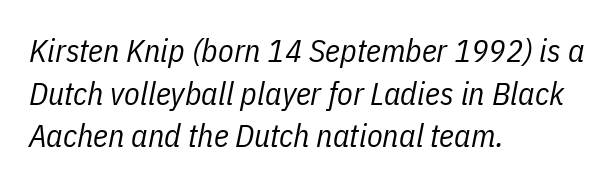
Clear beneath every line of the passage. The horizontal fit of the characters is conventional and even. These lines sit exactly where default settings would place them. You could not count columns in this text — the font is proportionally spaced. Weight: regular or lighter.
